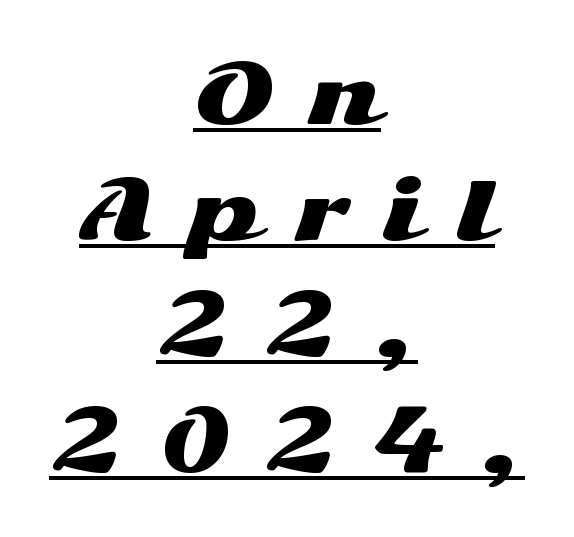
Q: Is the text italic (slanted)? A: Yes.
Q: Is the typeface a serif or a sans-serif typeface? A: Sans-serif.
Q: Is the text underlined? A: Yes.
Q: How is the paragraph aligned? A: Centered.
Q: Is the spacing between letters normal or unusually wide? A: Unusually wide.
Q: Is the spacing between lines tight, normal or loose? A: Normal.
Q: Width (condensed, normal, or wide)? A: Wide.
Q: Stroke contrast? A: Medium.
Q: x-height? A: Medium.
Q: Monospaced? A: No.
